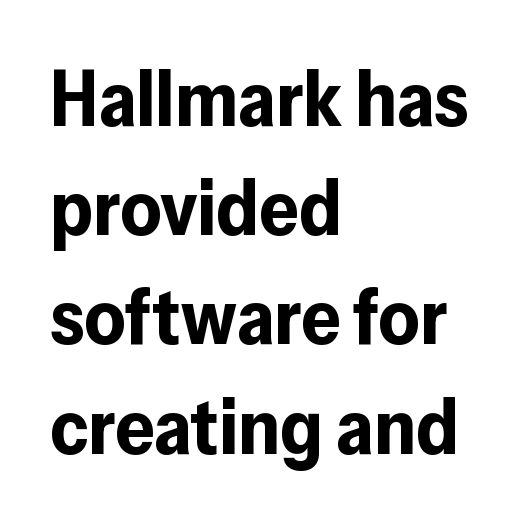
These lines stack with their left ends in a neat column. Each letter's strokes conclude bluntly, with no projecting serifs. The rendering keeps characters at their native spacing. Heavy, bold letterforms. Nope, not italic — everything's standing straight. Descender tails drop into unmarked territory.
